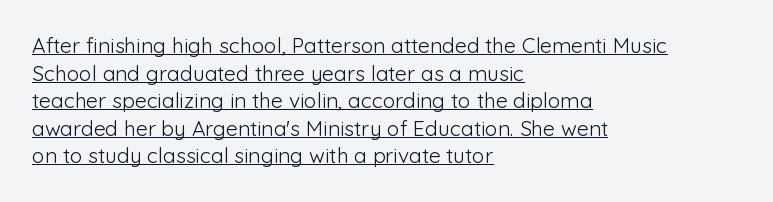
{"italic": "no", "bold": "no", "underline": "yes", "align": "left", "line_spacing": "normal", "line_spacing_ratio": 1.31, "letter_spacing": "normal", "letter_spacing_em": 0.0, "glyph_px": 21}
